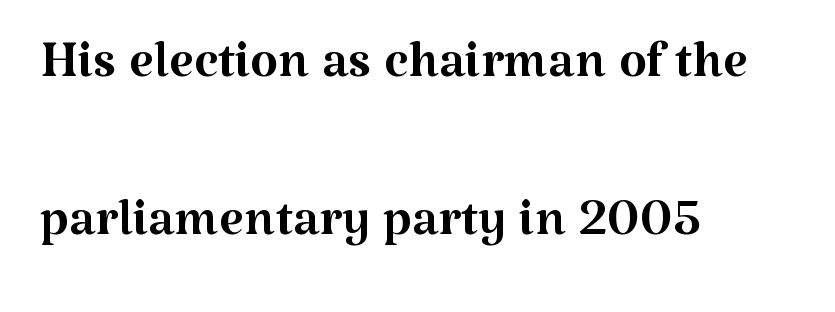
The passage shown is not underscored anywhere. Horizontal alignment here is leftward, the default for most running prose. What kind of face is this? One with serifs. Do the characters align in a grid? No, the font is proportional. Posture: upright roman. Horizontal bands of white between lines are thick stripes.
